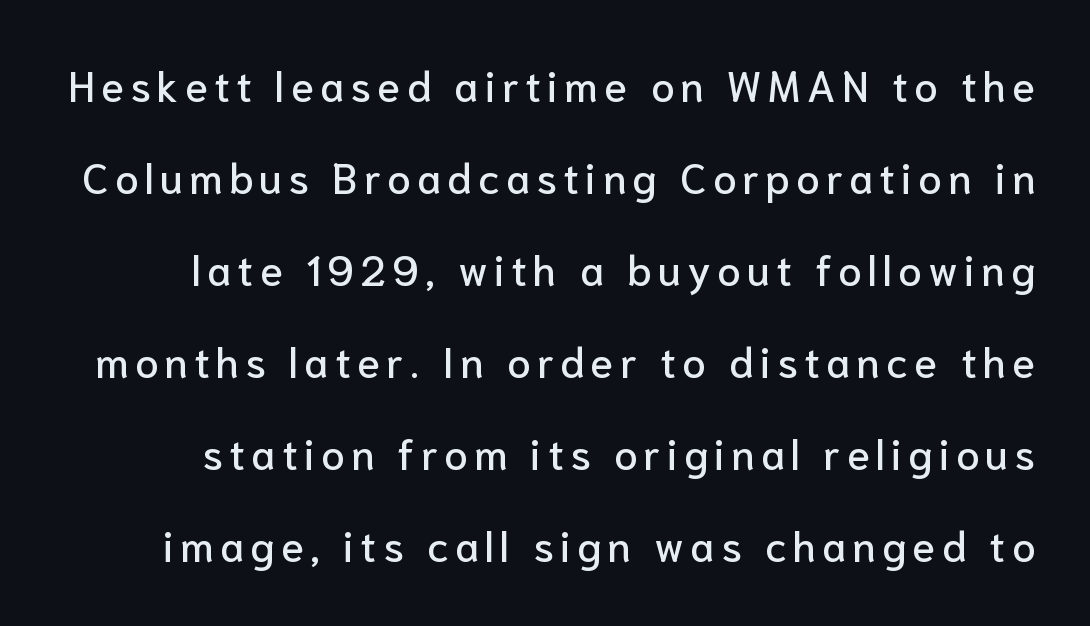
The image shows 42 px sans-serif type, upright; set loose line spacing (2.19x), not underlined; low stroke contrast and a medium x-height.
